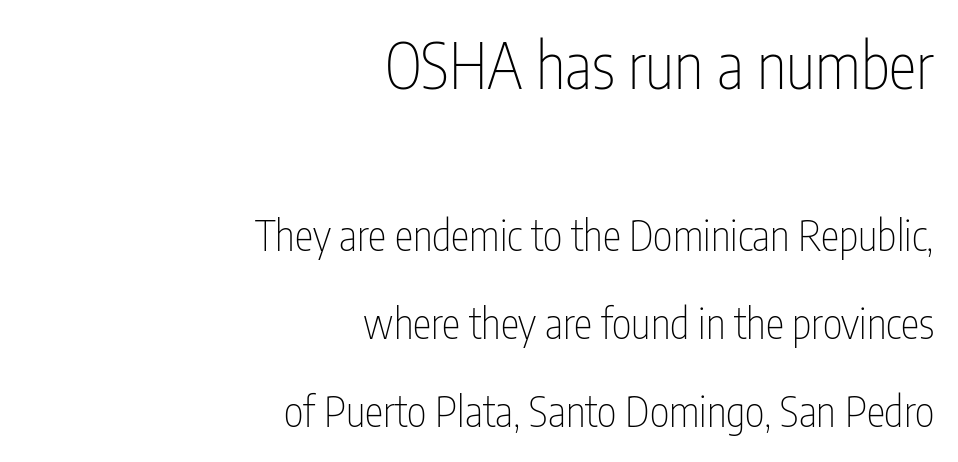
Q: Is the text bold? A: No.
Q: Is the text italic (slanted)? A: No, it is upright.
Q: Is the typeface a serif or a sans-serif typeface? A: Sans-serif.
Q: Is the text underlined? A: No.
Q: How is the paragraph aligned? A: Right-aligned.
Q: Is the spacing between letters normal or unusually wide? A: Normal.
Q: Is the spacing between lines tight, normal or loose? A: Loose.
Q: Which block of text is set in a larger size, the first (top) or the second (bottom)? A: The first (top) one.
Q: Width (condensed, normal, or wide)? A: Condensed.
Q: Stroke contrast? A: Low.
Q: x-height? A: Medium.
Q: Monospaced? A: No.
